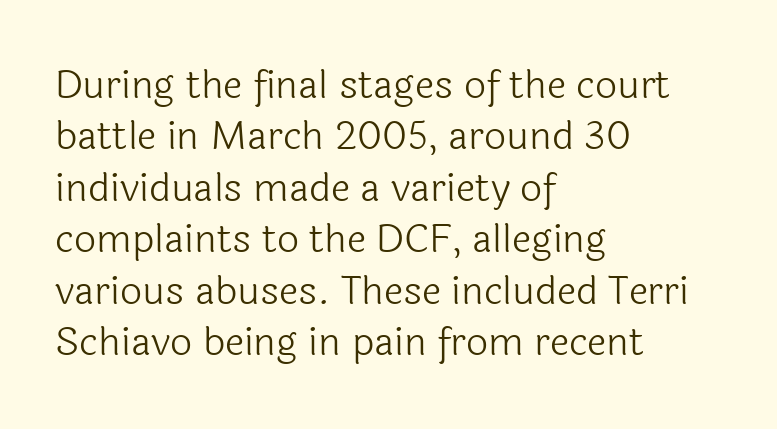
The vertical gap from one line to the next is medium. Stem width sits at or under what a default text font uses. Just letters on the line, the space beneath them empty. Here the designer chose a conventional face with non-uniform glyph widths.
